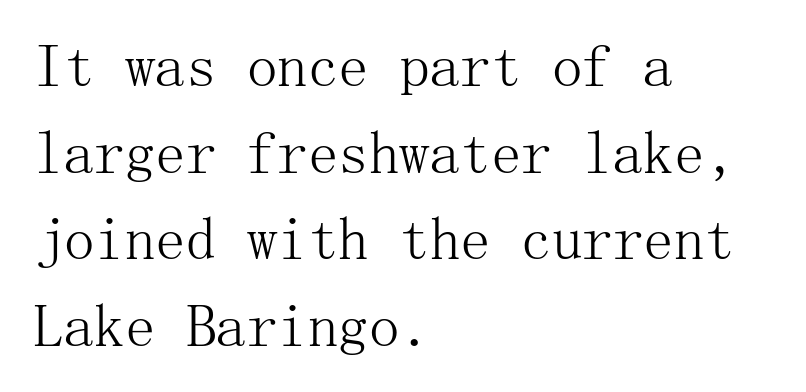
Q: Is the text bold? A: No.
Q: Is the text italic (slanted)? A: No, it is upright.
Q: Is the typeface a serif or a sans-serif typeface? A: Serif.
Q: Is the text underlined? A: No.
Q: How is the paragraph aligned? A: Left-aligned.
Q: Is the spacing between letters normal or unusually wide? A: Normal.
Q: Is the spacing between lines tight, normal or loose? A: Normal.
Q: Width (condensed, normal, or wide)? A: Normal.
Q: Stroke contrast? A: Medium.
Q: x-height? A: Medium.
